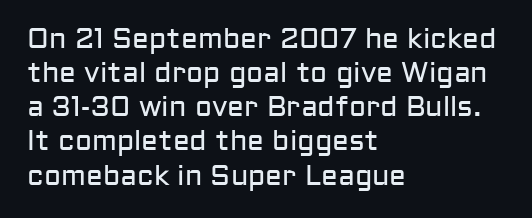
The image shows 28 px regular-weight sans-serif type, upright; set left-aligned, line spacing 1.22x, normal letter spacing, not underlined; low stroke contrast and a medium x-height.
